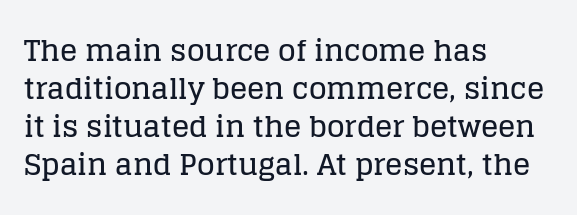
{"serif": "yes", "italic": "no", "width": "normal", "stroke_contrast": "low", "x_height": "large", "monospaced": "no", "underline": "no", "align": "left", "line_spacing": "normal", "line_spacing_ratio": 1.31, "letter_spacing": "normal", "letter_spacing_em": 0.0, "glyph_px": 29}
